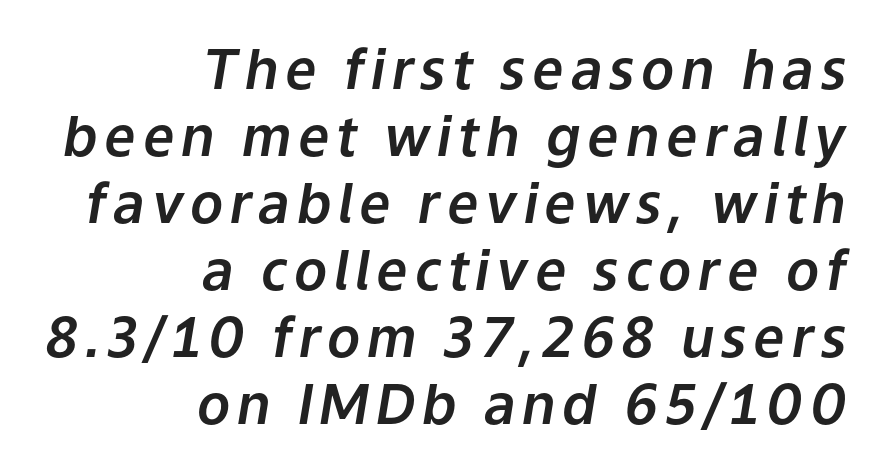
Q: Is the text italic (slanted)? A: Yes, it leans right by about 9 degrees.
Q: Is the text underlined? A: No.
Q: How is the paragraph aligned? A: Right-aligned.
Q: Width (condensed, normal, or wide)? A: Normal.
Q: Stroke contrast? A: Low.
Q: x-height? A: Medium.
Q: Monospaced? A: No.
